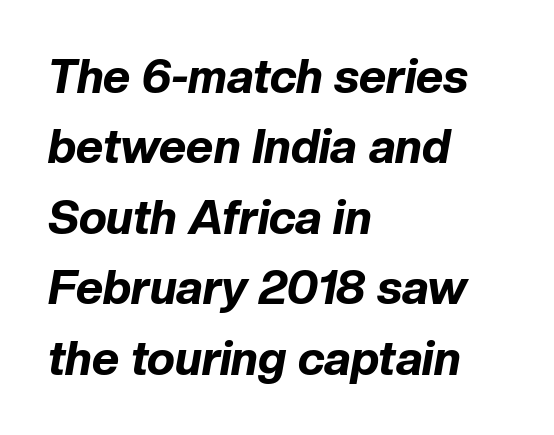
The image shows 47 px bold type, italic (leaning right); set left-aligned, normal line spacing (1.5x), normal letter spacing, not underlined; low stroke contrast and a medium x-height.
